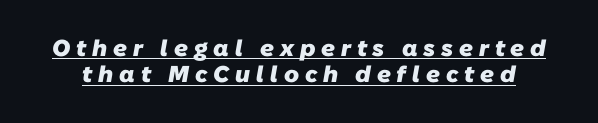
The image shows 23 px bold type; set tight line spacing (1.15x), unusually wide letter spacing (+0.25 em), underlined.
